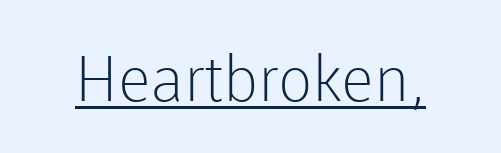
Q: Is the text bold? A: No.
Q: Is the text italic (slanted)? A: No, it is upright.
Q: Is the typeface a serif or a sans-serif typeface? A: Sans-serif.
Q: Is the text underlined? A: Yes.
Q: Is the spacing between letters normal or unusually wide? A: Normal.
Q: Width (condensed, normal, or wide)? A: Normal.
Q: Stroke contrast? A: Low.
Q: x-height? A: Medium.
Q: Monospaced? A: No.
